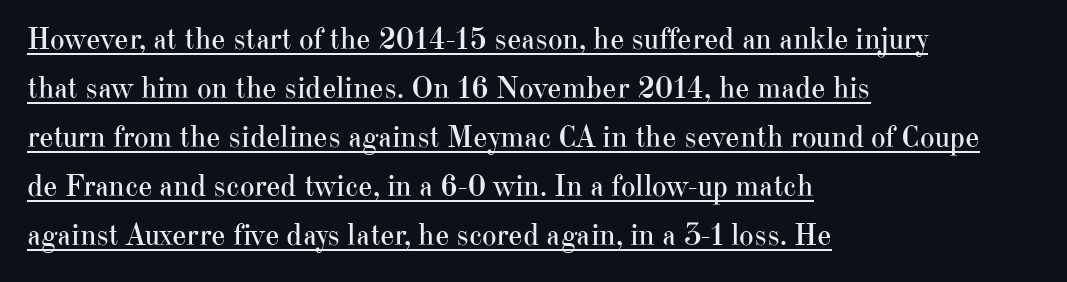
The image shows 31 px regular-weight serif type, upright; set left-aligned, normal line spacing (1.58x), normal letter spacing, underlined; high stroke contrast and a small x-height.
